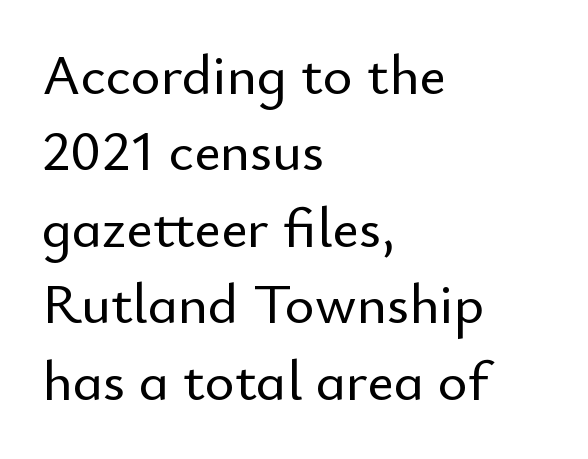
{"serif": "no", "italic": "no", "width": "normal", "stroke_contrast": "low", "x_height": "small", "monospaced": "no", "underline": "no", "align": "left", "line_spacing": "normal", "line_spacing_ratio": 1.34, "letter_spacing": "normal", "letter_spacing_em": 0.0, "glyph_px": 57}
